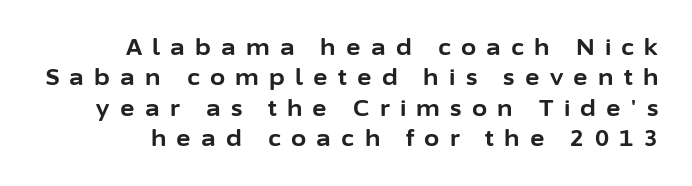
The image shows 22 px bold type, upright; set normal line spacing (1.38x), unusually wide letter spacing (+0.47 em), not underlined.
